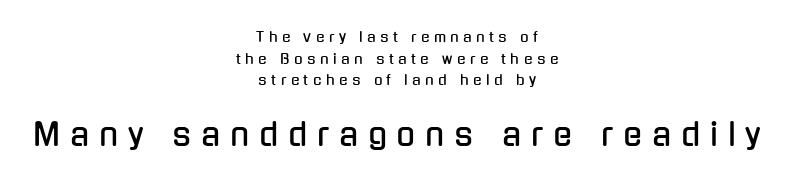
{"serif": "no", "italic": "no", "width": "condensed", "stroke_contrast": "low", "x_height": "medium", "monospaced": "no", "underline": "no", "align": "center", "line_spacing": "normal", "line_spacing_ratio": 1.55, "letter_spacing": "wide", "letter_spacing_em": 0.32, "larger_block": "second", "size_ratio": 2.21, "glyph_px": 31}
